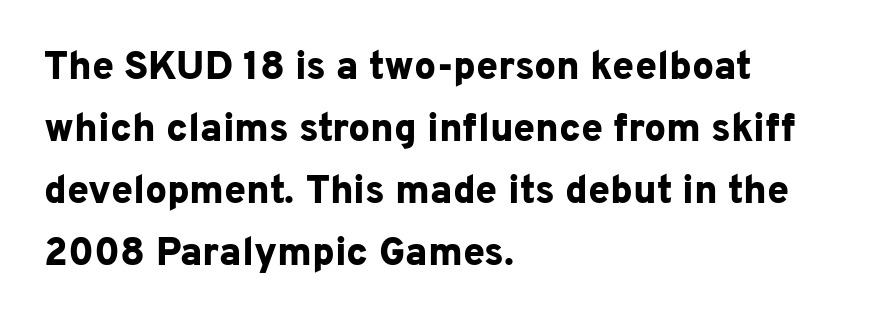
What stands out about the letter spacing? Nothing — it is the standard amount. The rendering shows plain stroke endings on the letterforms — a sans-serif design. Notice how the stems are strictly vertical — no italics here. Notice how thick the strokes are: this is what a full bold looks like. The space between consecutive lines is moderate.
